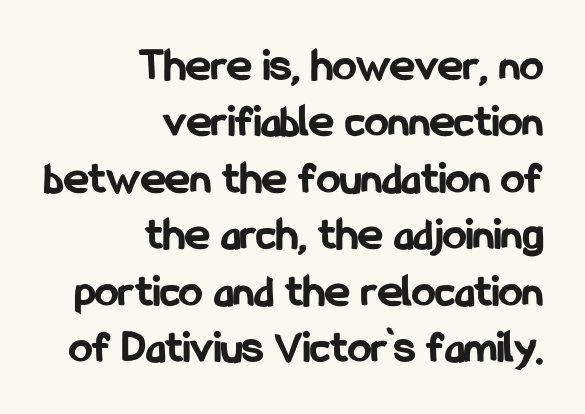
{"serif": "no", "italic": "no", "bold": "yes", "weight": "bold", "width": "condensed", "stroke_contrast": "low", "x_height": "medium", "monospaced": "no", "underline": "no", "align": "right", "line_spacing_ratio": 1.2, "letter_spacing": "normal", "letter_spacing_em": 0.0, "glyph_px": 47}
